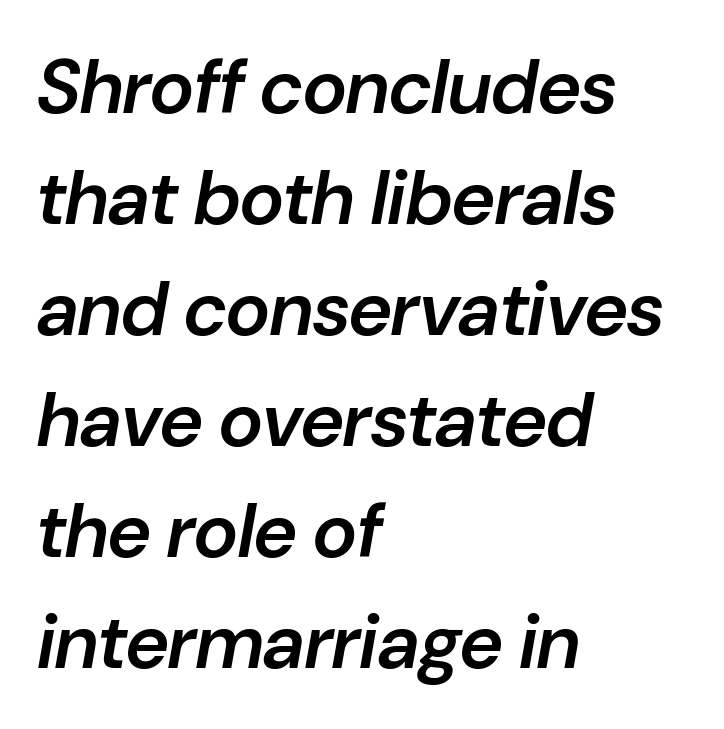
The letters are semibold — heavier than regular but short of a full bold. The typesetter chose a ragged-right arrangement here. In terms of leading, this rendering sits right in the middle. The rendering uses natural spacing where letterforms have individual widths. Honestly, the letter spacing is just normal — you wouldn't notice it.
